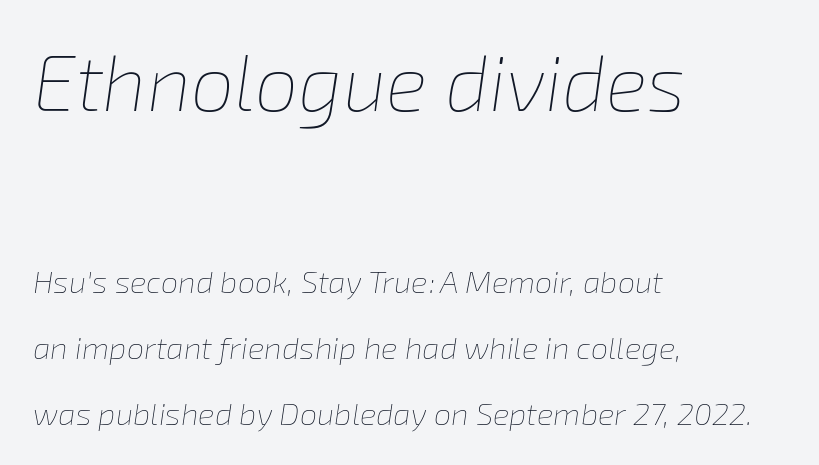
Do the characters align in a grid? No, the font is proportional. These glyphs show unthickened strokes, regular width or finer. This rendering uses left alignment, leaving the right contour irregular. The letterforms sit shoulder to shoulder at normal distance. Is there much room between lines? Yes — plenty of vertical air separates them.
